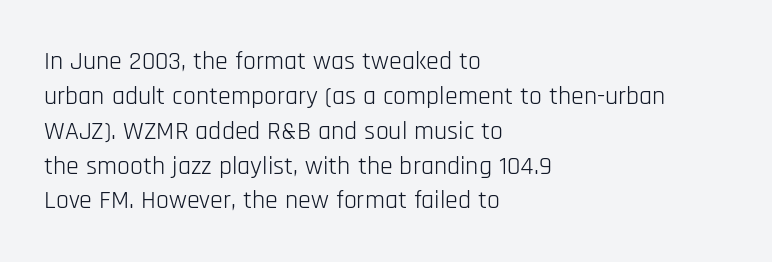
{"italic": "no", "bold": "no", "underline": "no", "align": "left", "line_spacing": "normal", "line_spacing_ratio": 1.34, "letter_spacing": "normal", "letter_spacing_em": 0.0, "glyph_px": 26}
